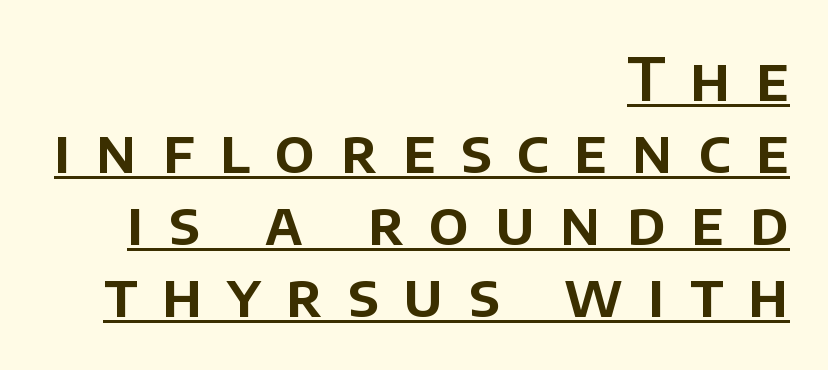
{"serif": "no", "italic": "no", "width": "normal", "stroke_contrast": "low", "x_height": "large", "monospaced": "no", "underline": "yes", "align": "right", "line_spacing_ratio": 1.2, "letter_spacing": "wide", "letter_spacing_em": 0.42, "glyph_px": 60}
